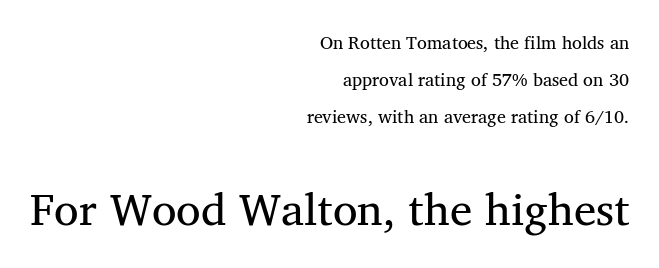
The lettering stays uniformly vertical, giving the passage a roman look. The typesetter chose a ragged-left arrangement here. Nobody drew a line under any word here. Between one letter and the next there's only the usual sliver of space. Caption: upper text group reduced, lower text group enlarged.
